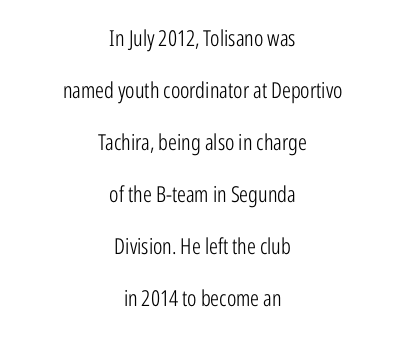
Q: Is the text bold? A: No.
Q: Is the text italic (slanted)? A: No, it is upright.
Q: Is the text underlined? A: No.
Q: How is the paragraph aligned? A: Centered.
Q: Is the spacing between letters normal or unusually wide? A: Normal.
Q: Is the spacing between lines tight, normal or loose? A: Loose.
